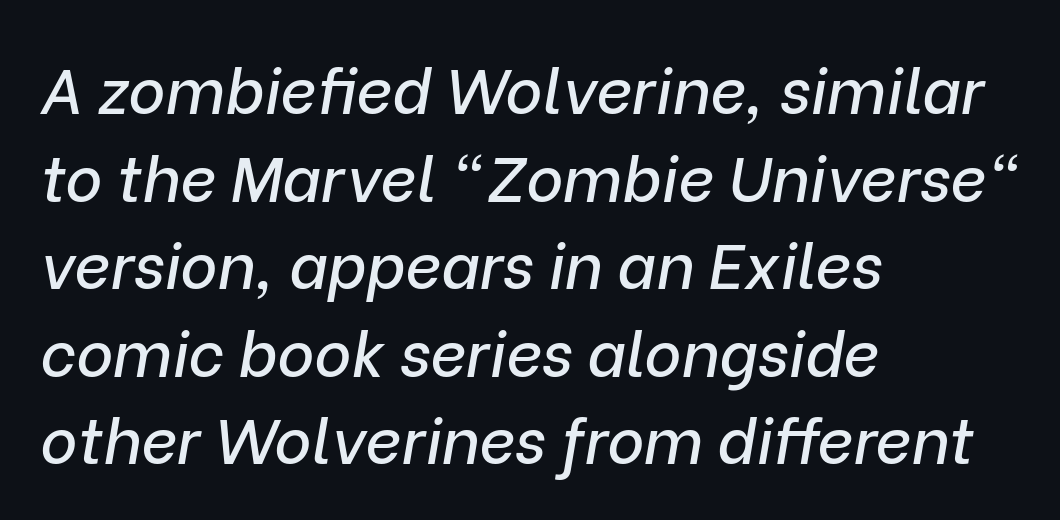
Q: Is the text italic (slanted)? A: Yes, it leans right by about 9 degrees.
Q: Is the text underlined? A: No.
Q: How is the paragraph aligned? A: Left-aligned.
Q: Is the spacing between letters normal or unusually wide? A: Normal.
Q: Is the spacing between lines tight, normal or loose? A: Normal.
Q: Width (condensed, normal, or wide)? A: Normal.
Q: Stroke contrast? A: Low.
Q: x-height? A: Medium.
Q: Monospaced? A: No.
